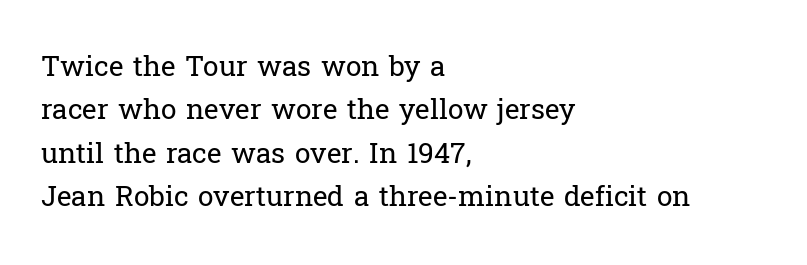
The image shows 28 px regular-weight serif type, upright; set left-aligned, normal line spacing (1.55x), normal letter spacing, not underlined; low stroke contrast and a medium x-height.
